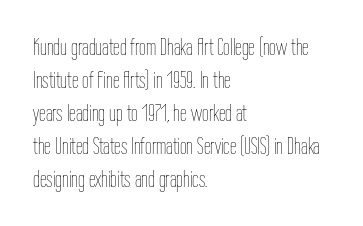
These lines stack with their left ends in a neat column. Letters rest on an invisible, unmarked baseline. The lines sit at an ordinary, default distance from one another. The type sits square on the baseline with zero lean. No letter is thick-stroked: the sample isn't bold. Default kerning and tracking; the words read as compact shapes.
